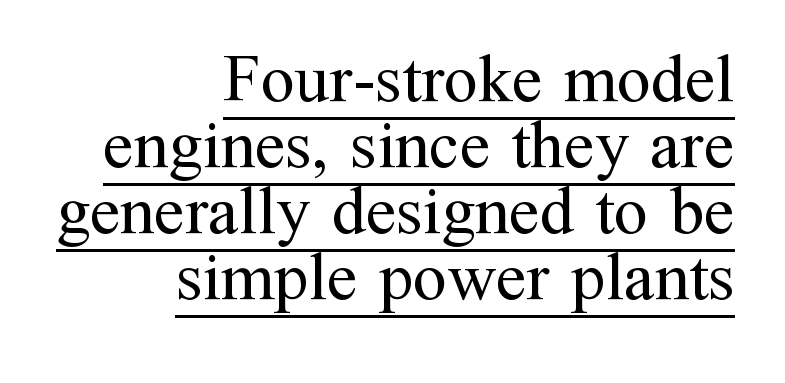
{"serif": "yes", "italic": "no", "bold": "no", "weight": "regular", "width": "normal", "stroke_contrast": "medium", "x_height": "medium", "monospaced": "no", "underline": "yes", "align": "right", "line_spacing": "tight", "line_spacing_ratio": 0.97, "letter_spacing": "normal", "letter_spacing_em": 0.0, "glyph_px": 68}
